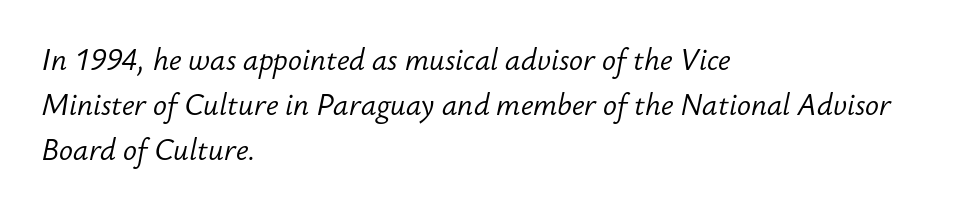
Q: Is the text bold? A: No.
Q: Is the text italic (slanted)? A: Yes, it leans right by about 12 degrees.
Q: Is the text underlined? A: No.
Q: How is the paragraph aligned? A: Left-aligned.
Q: Is the spacing between letters normal or unusually wide? A: Normal.
Q: Is the spacing between lines tight, normal or loose? A: Normal.
Q: Width (condensed, normal, or wide)? A: Normal.
Q: Stroke contrast? A: Low.
Q: x-height? A: Small.
Q: Monospaced? A: No.
